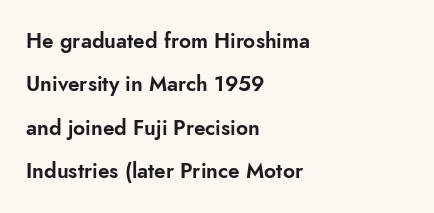
{"italic": "no", "underline": "no", "align": "left", "line_spacing": "loose", "line_spacing_ratio": 2.07, "letter_spacing": "normal", "letter_spacing_em": 0.0, "glyph_px": 21}
